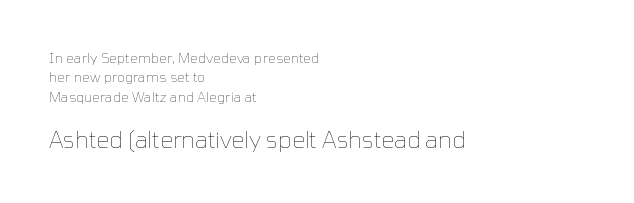
Quick note: not italic, upright. Honestly, the letter spacing is just normal — you wouldn't notice it. Horizontally, the lines are justified to the leading edge only. Underlining? Definitely not there. Vertical stems look standard width or narrower in stroke. A student would notice the bottom passage is typeset larger than what precedes it.
